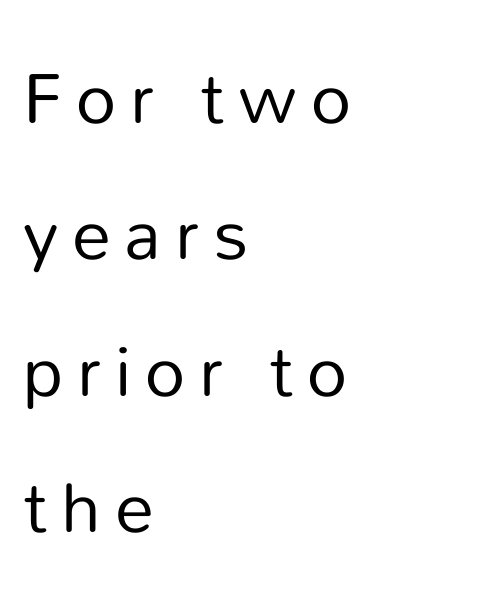
Note the varied advance widths — an 'i' is clearly narrower than an 'm'. The passage shown is typeset with a sans-serif family. Weight: not bold — regular or lighter. No italicization has been applied; the sample stays upright. The zone under the glyphs is completely vacant. Reading down the block, your eye returns to a fixed left position each line.
